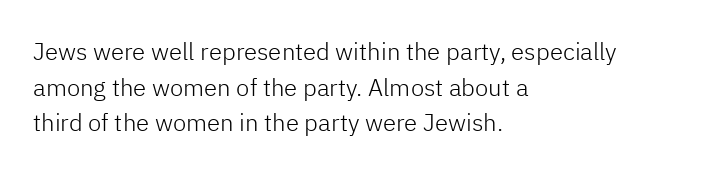
No italicization has been applied; the sample stays upright. Each line starts at the same left margin while the right side varies. Weight: regular or lighter. Compared with typical paragraphs, the rows here are spaced about the same. No extra tracking has been applied to these lines. Any mark beneath the type? The region is blank.
